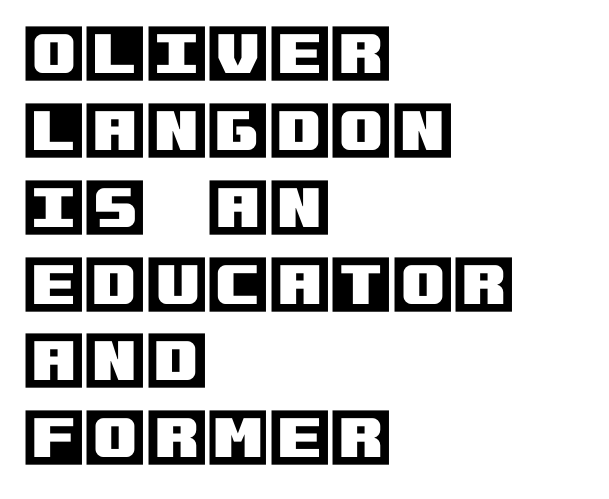
Q: Is the text italic (slanted)? A: No, it is upright.
Q: Is the text underlined? A: No.
Q: How is the paragraph aligned? A: Left-aligned.
Q: Is the spacing between letters normal or unusually wide? A: Normal.
Q: Width (condensed, normal, or wide)? A: Normal.
Q: x-height? A: Large.
